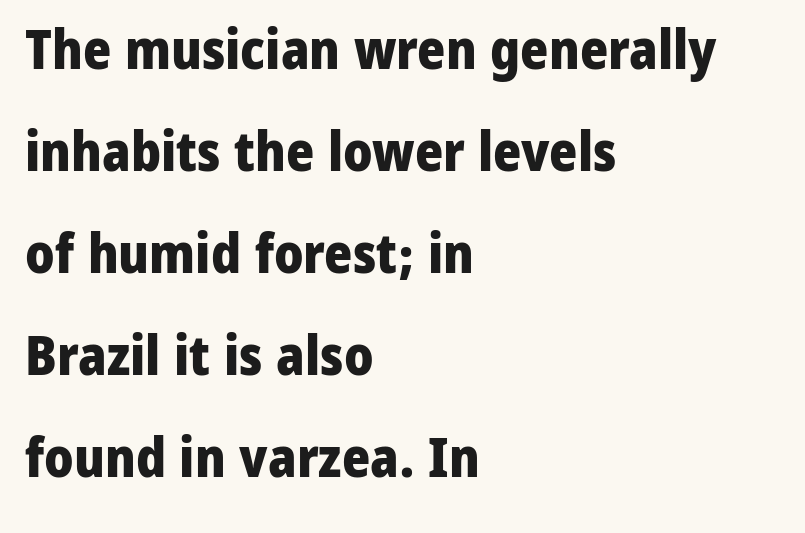
{"serif": "no", "italic": "no", "bold": "yes", "weight": "heavy", "width": "normal", "stroke_contrast": "low", "x_height": "medium", "monospaced": "no", "underline": "no", "align": "left", "line_spacing_ratio": 1.89, "letter_spacing": "normal", "letter_spacing_em": 0.0, "glyph_px": 54}
